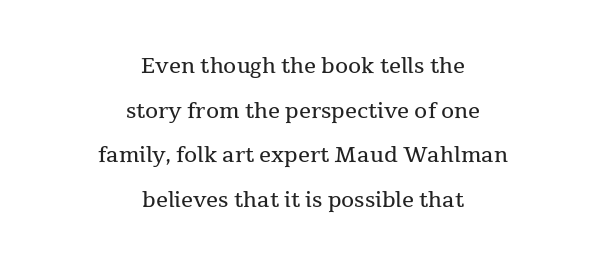
Q: Is the text bold? A: No.
Q: Is the text italic (slanted)? A: No, it is upright.
Q: Is the typeface a serif or a sans-serif typeface? A: Serif.
Q: Is the text underlined? A: No.
Q: How is the paragraph aligned? A: Centered.
Q: Is the spacing between letters normal or unusually wide? A: Normal.
Q: Is the spacing between lines tight, normal or loose? A: Normal.
Q: Width (condensed, normal, or wide)? A: Normal.
Q: x-height? A: Medium.
Q: Monospaced? A: No.
